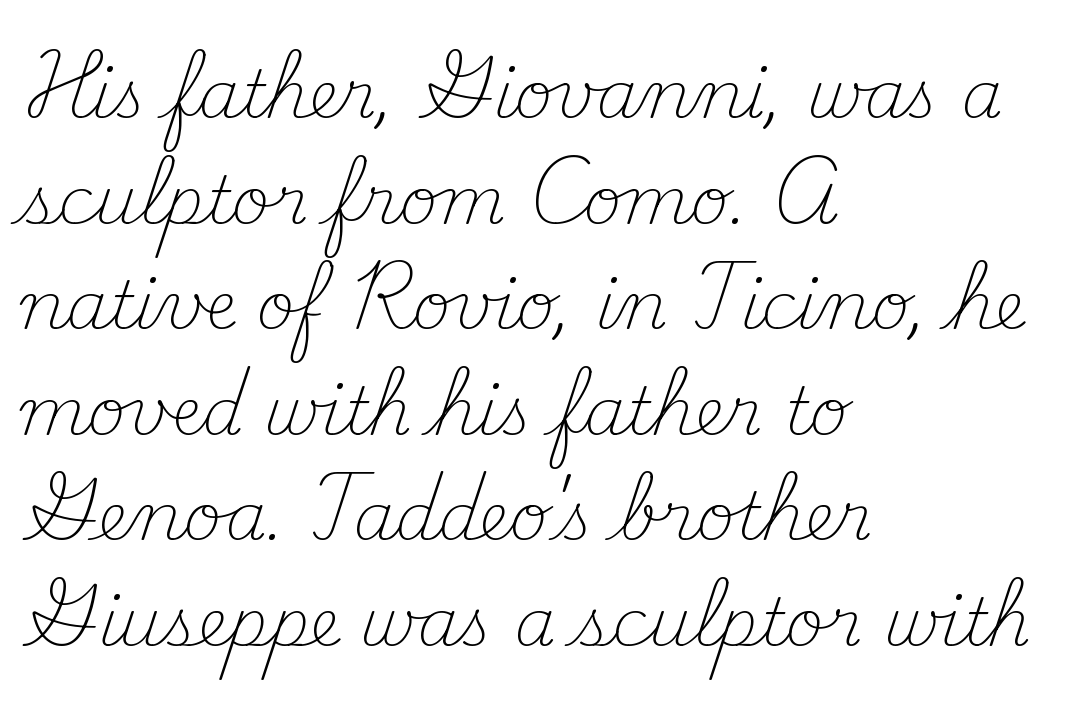
Q: Is the text bold? A: No.
Q: Is the text italic (slanted)? A: Yes.
Q: Is the typeface a serif or a sans-serif typeface? A: Serif.
Q: Is the text underlined? A: No.
Q: How is the paragraph aligned? A: Left-aligned.
Q: Is the spacing between letters normal or unusually wide? A: Normal.
Q: Is the spacing between lines tight, normal or loose? A: Normal.
Q: Width (condensed, normal, or wide)? A: Normal.
Q: Stroke contrast? A: Medium.
Q: x-height? A: Small.
Q: Monospaced? A: No.
